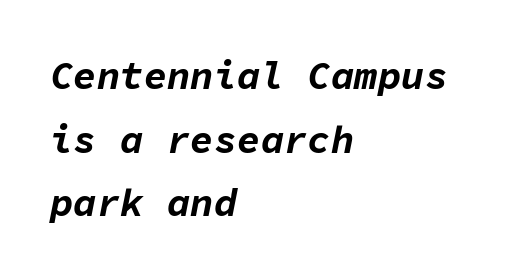
{"italic": "yes", "lean": "right", "slant_degrees": 11, "bold": "yes", "weight": "bold", "width": "normal", "stroke_contrast": "low", "x_height": "medium", "monospaced": "yes", "underline": "no", "align": "left", "line_spacing": "normal", "line_spacing_ratio": 1.63, "letter_spacing": "normal", "letter_spacing_em": 0.0, "glyph_px": 39}
